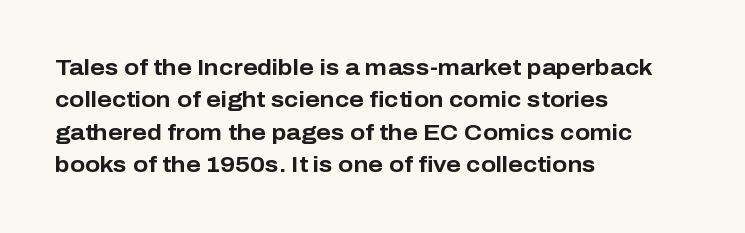
Q: Is the text bold? A: Yes.
Q: Is the text italic (slanted)? A: No, it is upright.
Q: Is the text underlined? A: No.
Q: How is the paragraph aligned? A: Left-aligned.
Q: Is the spacing between letters normal or unusually wide? A: Normal.
Q: Is the spacing between lines tight, normal or loose? A: Normal.
